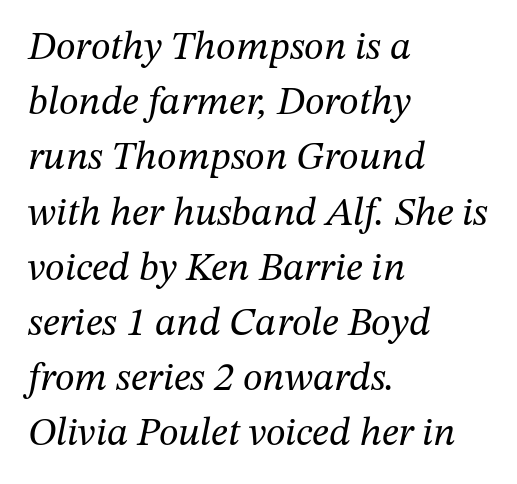
Q: Is the text bold? A: No.
Q: Is the text italic (slanted)? A: Yes, it leans right by about 12 degrees.
Q: Is the typeface a serif or a sans-serif typeface? A: Serif.
Q: Is the text underlined? A: No.
Q: How is the paragraph aligned? A: Left-aligned.
Q: Is the spacing between letters normal or unusually wide? A: Normal.
Q: Is the spacing between lines tight, normal or loose? A: Normal.
Q: Width (condensed, normal, or wide)? A: Normal.
Q: Stroke contrast? A: Medium.
Q: x-height? A: Medium.
Q: Monospaced? A: No.
